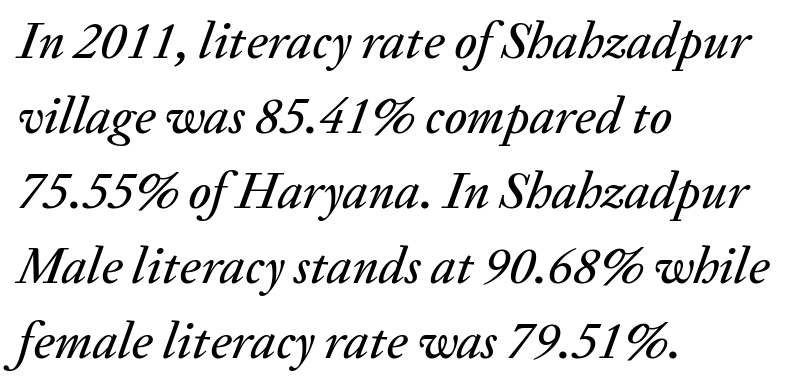
{"italic": "yes", "lean": "right", "slant_degrees": 20, "width": "normal", "stroke_contrast": "medium", "x_height": "medium", "monospaced": "no", "underline": "no", "align": "left", "line_spacing": "normal", "line_spacing_ratio": 1.44, "letter_spacing": "normal", "letter_spacing_em": 0.0, "glyph_px": 52}
